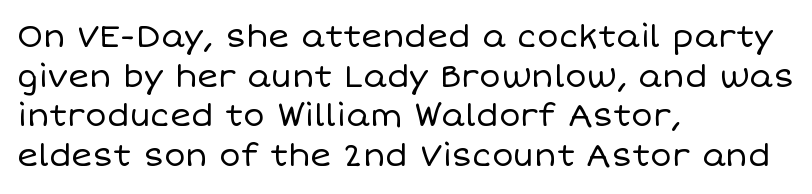
{"italic": "no", "bold": "no", "weight": "regular", "width": "normal", "stroke_contrast": "low", "x_height": "large", "monospaced": "no", "underline": "no", "align": "left", "line_spacing_ratio": 1.24, "letter_spacing": "normal", "letter_spacing_em": 0.0, "glyph_px": 32}
